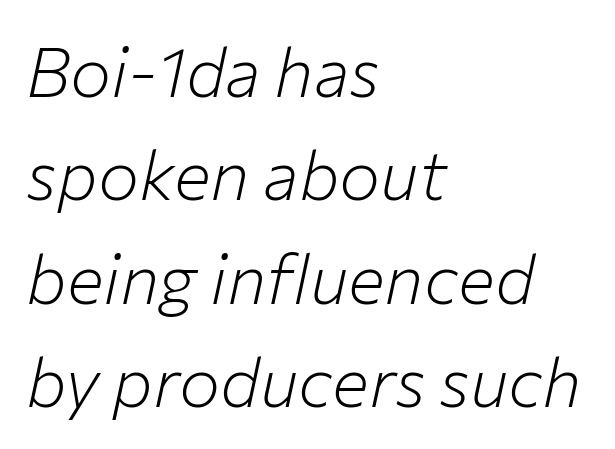
Q: Is the text bold? A: No.
Q: Is the text italic (slanted)? A: Yes, it leans right by about 12 degrees.
Q: Is the text underlined? A: No.
Q: How is the paragraph aligned? A: Left-aligned.
Q: Is the spacing between letters normal or unusually wide? A: Normal.
Q: Is the spacing between lines tight, normal or loose? A: Normal.
Q: Width (condensed, normal, or wide)? A: Normal.
Q: Stroke contrast? A: Low.
Q: x-height? A: Medium.
Q: Monospaced? A: No.
